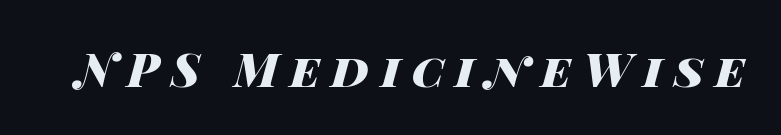
The image shows 47 px heavy, wide type, italic (leaning right); set unusually wide letter spacing (+0.24 em), not underlined; high stroke contrast and a large x-height.
